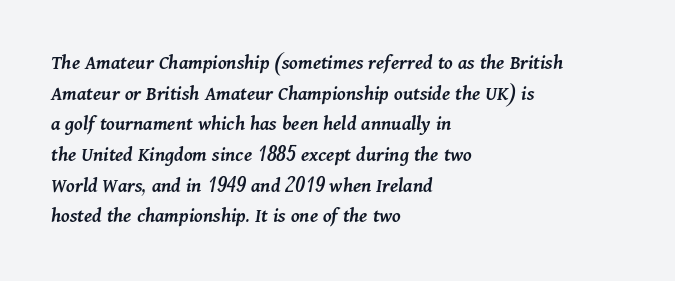
Q: Is the text bold? A: Semi-bold.
Q: Is the text italic (slanted)? A: Yes, it leans right by about 11 degrees.
Q: Is the text underlined? A: No.
Q: How is the paragraph aligned? A: Left-aligned.
Q: Is the spacing between letters normal or unusually wide? A: Normal.
Q: Is the spacing between lines tight, normal or loose? A: Normal.
